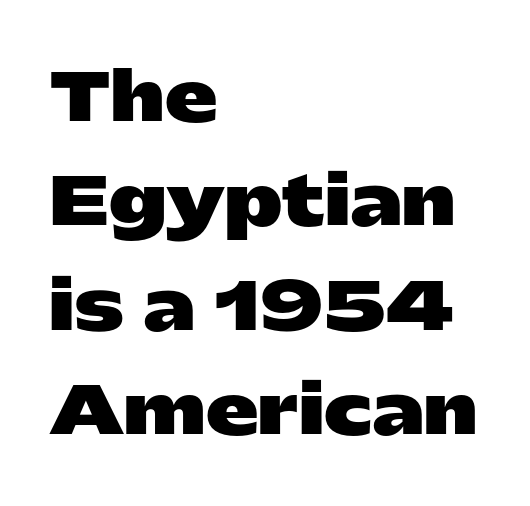
The image shows 66 px heavy, wide sans-serif type, upright; set left-aligned, normal line spacing (1.58x), normal letter spacing, not underlined; low stroke contrast and a medium x-height.
